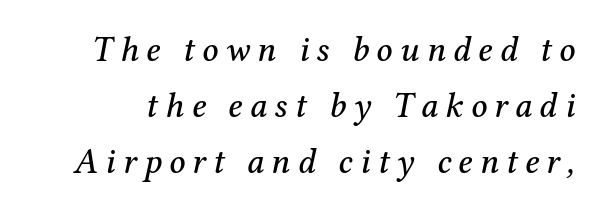
{"serif": "yes", "italic": "yes", "lean": "right", "slant_degrees": 12, "width": "normal", "stroke_contrast": "medium", "x_height": "medium", "monospaced": "no", "underline": "no", "line_spacing": "normal", "line_spacing_ratio": 1.6, "letter_spacing": "wide", "letter_spacing_em": 0.21, "glyph_px": 35}
